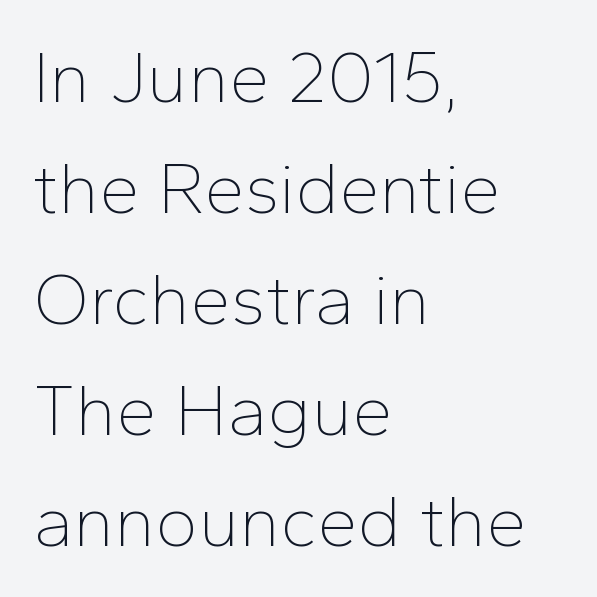
{"serif": "no", "italic": "no", "bold": "no", "weight": "thin", "width": "normal", "stroke_contrast": "low", "x_height": "medium", "monospaced": "no", "underline": "no", "align": "left", "line_spacing": "normal", "line_spacing_ratio": 1.54, "letter_spacing": "normal", "letter_spacing_em": 0.0, "glyph_px": 72}
